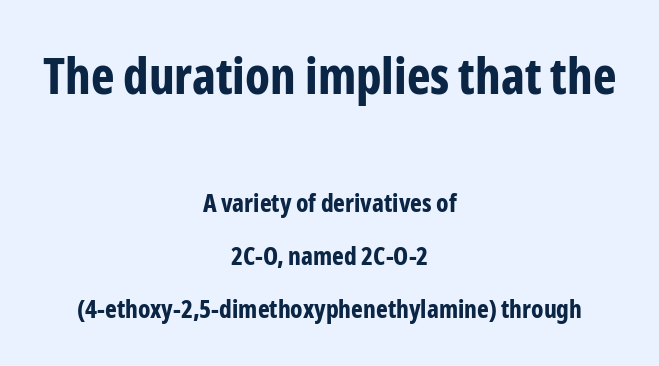
{"serif": "no", "italic": "no", "bold": "yes", "weight": "bold", "width": "condensed", "stroke_contrast": "low", "x_height": "medium", "monospaced": "no", "underline": "no", "align": "center", "line_spacing": "loose", "line_spacing_ratio": 2.11, "letter_spacing": "normal", "letter_spacing_em": 0.0, "larger_block": "first", "size_ratio": 2.0, "glyph_px": 50}
